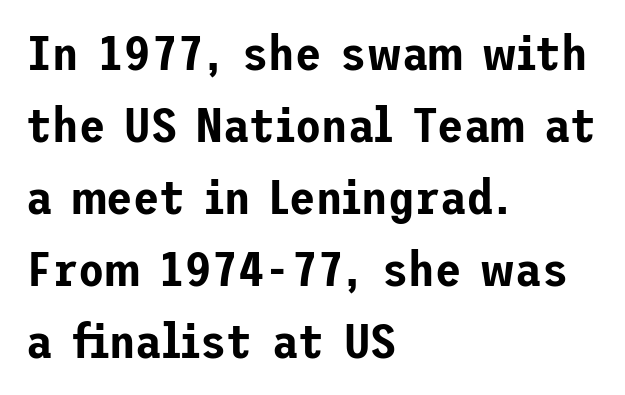
The image shows 48 px sans-serif type, upright; set left-aligned, normal line spacing (1.5x), normal letter spacing, not underlined; low stroke contrast and a medium x-height.
